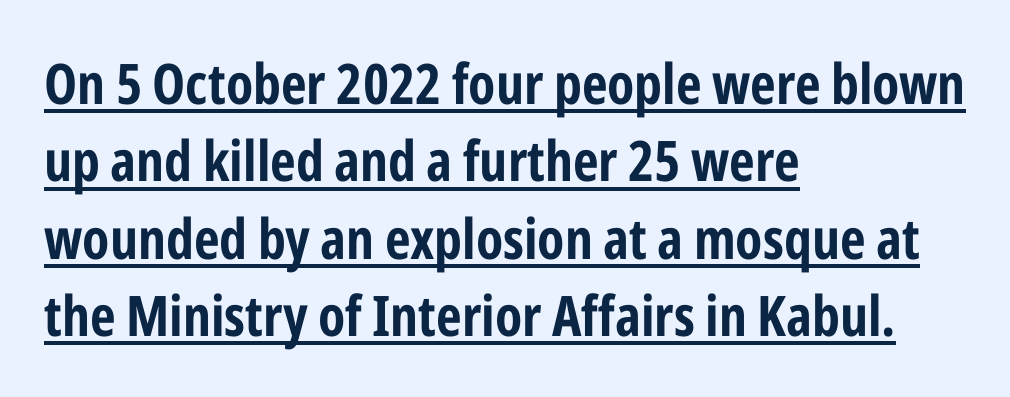
{"serif": "no", "italic": "no", "width": "condensed", "stroke_contrast": "low", "x_height": "medium", "monospaced": "no", "underline": "yes", "align": "left", "line_spacing": "normal", "line_spacing_ratio": 1.38, "letter_spacing": "normal", "letter_spacing_em": 0.0, "glyph_px": 56}
